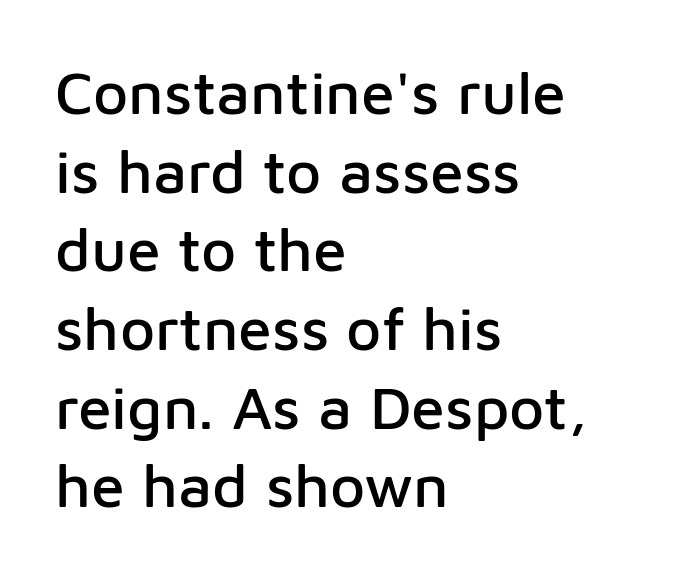
{"serif": "no", "italic": "no", "width": "normal", "stroke_contrast": "low", "x_height": "medium", "monospaced": "no", "underline": "no", "align": "left", "line_spacing": "normal", "line_spacing_ratio": 1.29, "letter_spacing": "normal", "letter_spacing_em": 0.0, "glyph_px": 61}
